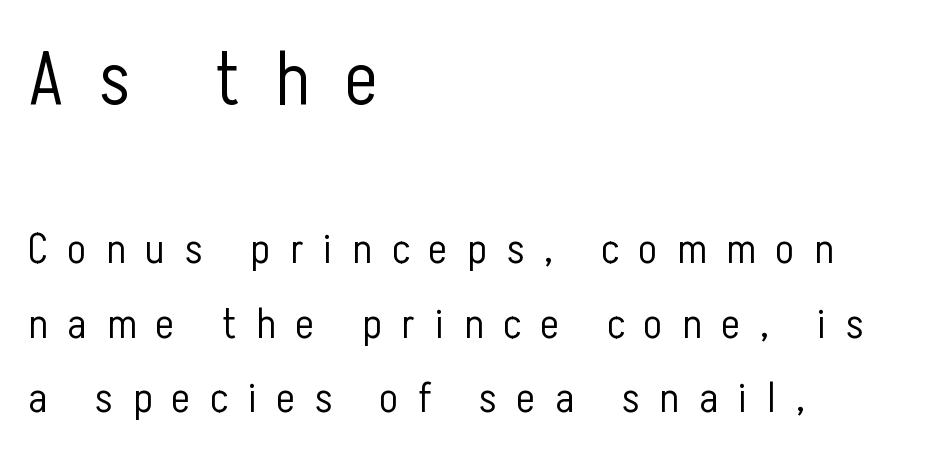
The image shows 76 px light, condensed sans-serif type, upright; set left-aligned, line spacing 1.73x, unusually wide letter spacing (+0.47 em), not underlined; the first (top) block is 1.77x larger; low stroke contrast and a medium x-height.
